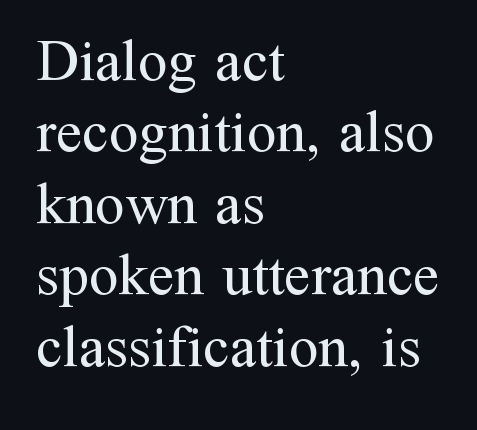
{"serif": "yes", "italic": "no", "bold": "no", "weight": "regular", "width": "normal", "stroke_contrast": "medium", "x_height": "medium", "monospaced": "no", "underline": "no", "align": "left", "line_spacing_ratio": 1.21, "letter_spacing": "normal", "letter_spacing_em": 0.0, "glyph_px": 59}
